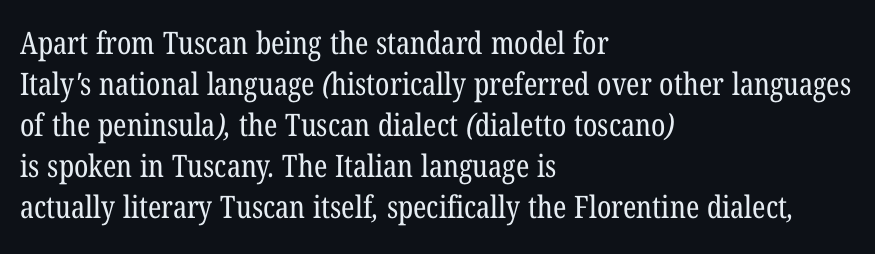
Baseline-to-baseline distance is the conventional proportion of letter height. A typesetter would call this zero additional tracking. This sample has the flowing, uneven cadence of proportional lettering. Bare-footed words on every line.
